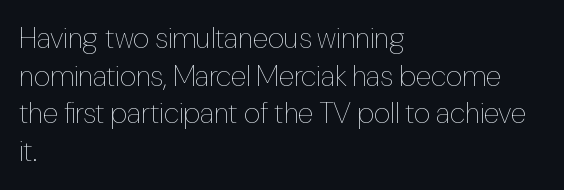
Q: Is the text bold? A: No.
Q: Is the text italic (slanted)? A: No, it is upright.
Q: Is the text underlined? A: No.
Q: How is the paragraph aligned? A: Left-aligned.
Q: Is the spacing between letters normal or unusually wide? A: Normal.
Q: Is the spacing between lines tight, normal or loose? A: Normal.
Q: Width (condensed, normal, or wide)? A: Condensed.
Q: Stroke contrast? A: Low.
Q: x-height? A: Medium.
Q: Monospaced? A: No.
